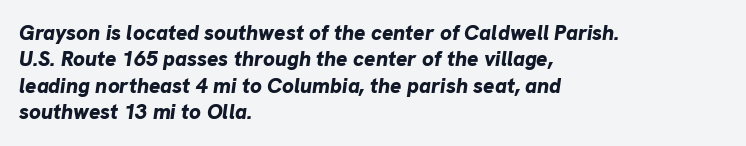
{"italic": "yes", "lean": "right", "slant_degrees": 8, "bold": "yes", "underline": "no", "align": "left", "line_spacing": "normal", "line_spacing_ratio": 1.26, "letter_spacing": "normal", "letter_spacing_em": 0.0, "glyph_px": 21}
